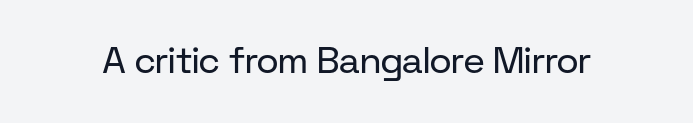
Q: Is the text bold? A: No.
Q: Is the text italic (slanted)? A: No, it is upright.
Q: Is the typeface a serif or a sans-serif typeface? A: Sans-serif.
Q: Is the text underlined? A: No.
Q: Is the spacing between letters normal or unusually wide? A: Normal.
Q: Width (condensed, normal, or wide)? A: Normal.
Q: Stroke contrast? A: Low.
Q: x-height? A: Medium.
Q: Monospaced? A: No.
